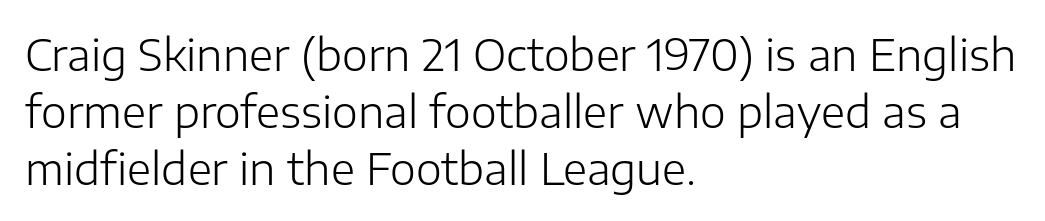
The image shows 44 px light sans-serif type, upright; set left-aligned, normal line spacing (1.3x), normal letter spacing, not underlined; low stroke contrast and a medium x-height.
